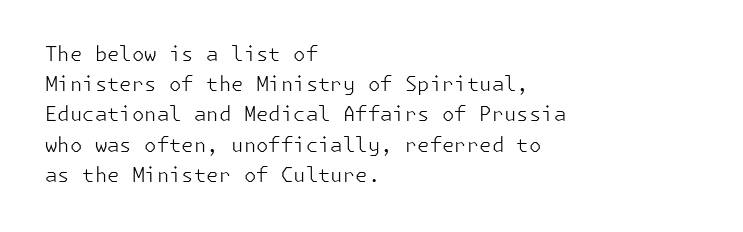
The image shows 20 px text type, upright; set left-aligned, normal line spacing (1.51x), normal letter spacing, not underlined.
